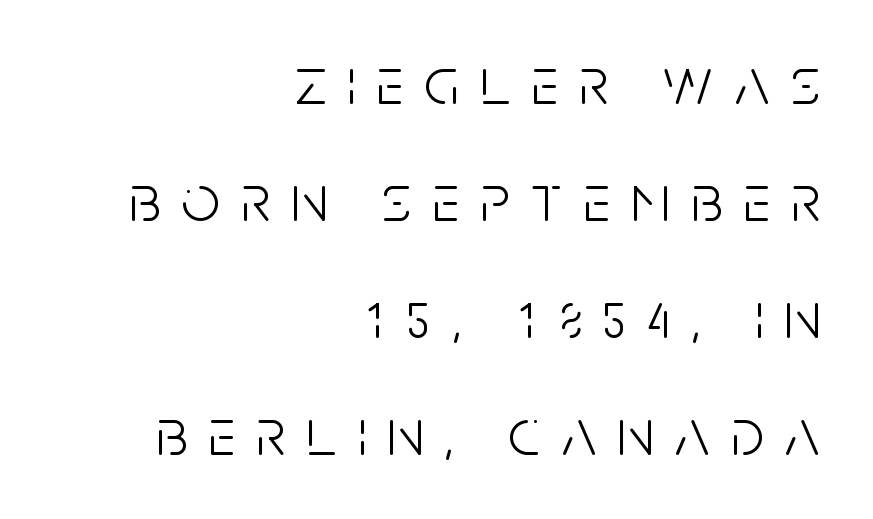
{"serif": "no", "italic": "no", "bold": "no", "weight": "light", "width": "condensed", "stroke_contrast": "low", "x_height": "large", "monospaced": "no", "underline": "no", "align": "right", "line_spacing_ratio": 1.72, "letter_spacing": "wide", "letter_spacing_em": 0.31, "glyph_px": 68}
